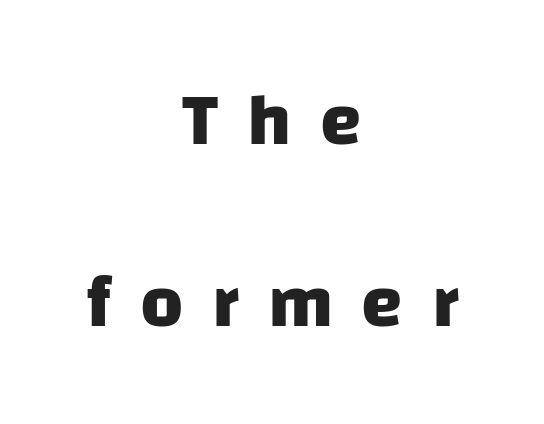
{"serif": "no", "bold": "yes", "weight": "heavy", "width": "normal", "stroke_contrast": "low", "x_height": "large", "monospaced": "no", "underline": "no", "align": "center", "line_spacing": "loose", "line_spacing_ratio": 2.43, "letter_spacing": "wide", "letter_spacing_em": 0.38, "glyph_px": 75}
